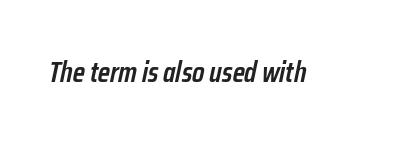
The letters advance in unequal steps, a hallmark of proportional type. Unmarked baselines from the first word to the last. Weight check: semibold — heavier than regular, not quite bold. The text carries the slant typical of an italic or oblique font.
